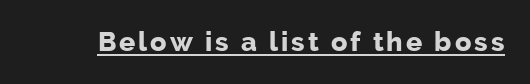
This is heavy type, rendered in bold. Tall strokes in this sample are plumb rather than angled. The lettering is marked with a stroke running underneath it.
